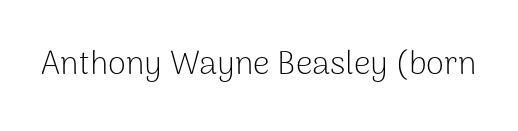
Q: Is the text bold? A: No.
Q: Is the text italic (slanted)? A: No, it is upright.
Q: Is the typeface a serif or a sans-serif typeface? A: Sans-serif.
Q: Is the text underlined? A: No.
Q: Is the spacing between letters normal or unusually wide? A: Normal.
Q: Width (condensed, normal, or wide)? A: Normal.
Q: Stroke contrast? A: Low.
Q: x-height? A: Medium.
Q: Monospaced? A: No.
